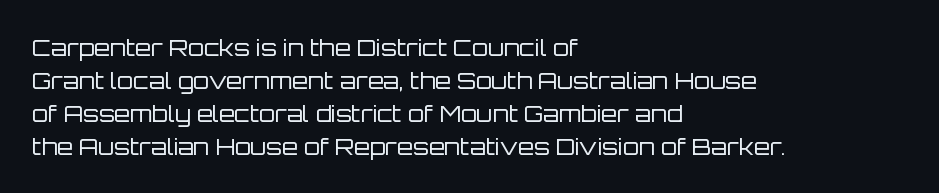
{"italic": "no", "bold": "no", "underline": "no", "align": "left", "line_spacing": "normal", "line_spacing_ratio": 1.43, "letter_spacing": "normal", "letter_spacing_em": 0.0, "glyph_px": 23}
